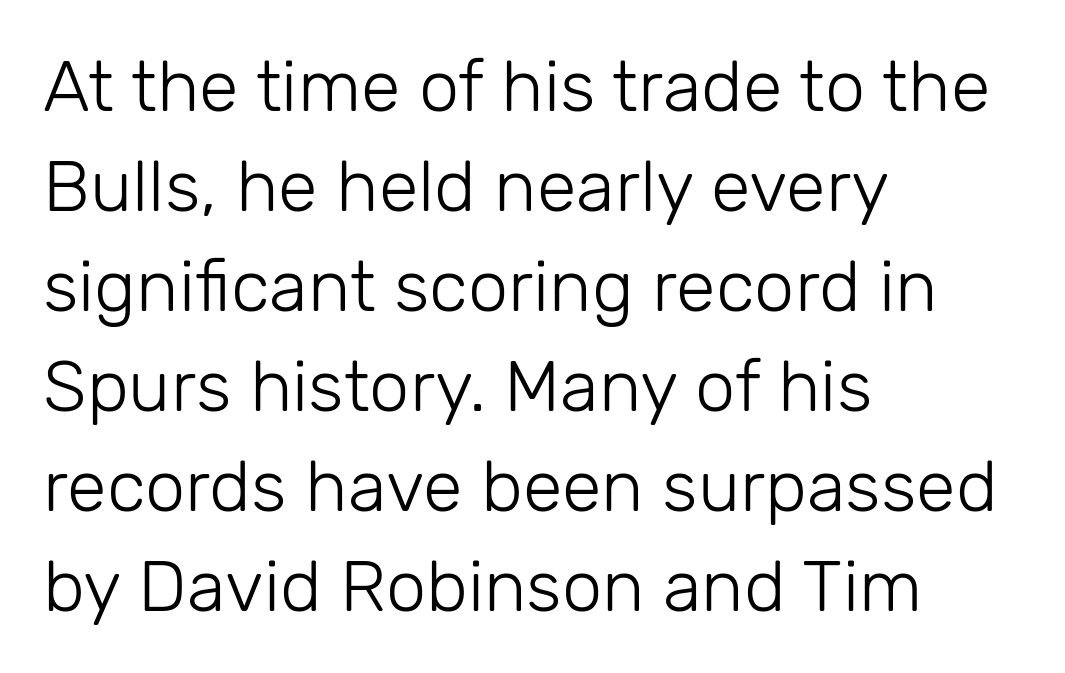
Each letter keeps its own natural width here, so spacing adapts to shape. Compared with a centered layout, this one pins lines to the left instead. Is there much room between lines? A standard amount, neither cramped nor airy. The face looks like a standard text weight, possibly lighter. Caption: standard tracking, unaltered. You can tell from the bare stems that sans-serif type was used.
